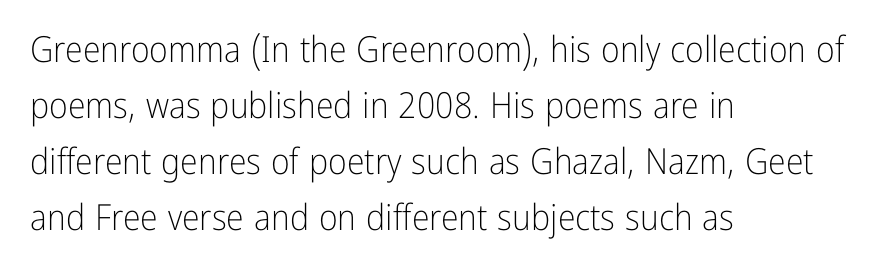
{"serif": "no", "italic": "no", "bold": "no", "weight": "light", "width": "condensed", "stroke_contrast": "low", "x_height": "medium", "monospaced": "no", "underline": "no", "align": "left", "line_spacing": "normal", "line_spacing_ratio": 1.56, "letter_spacing": "normal", "letter_spacing_em": 0.0, "glyph_px": 36}
